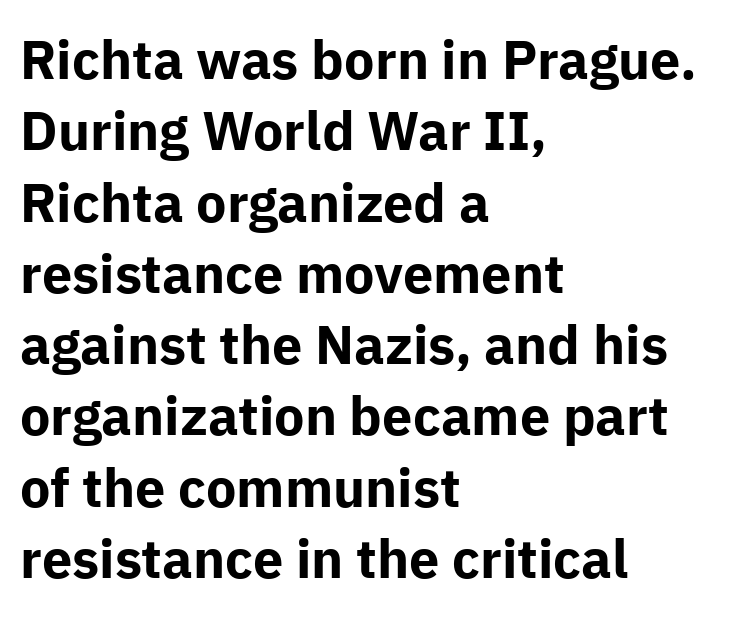
{"serif": "no", "italic": "no", "bold": "yes", "weight": "bold", "width": "normal", "stroke_contrast": "low", "x_height": "medium", "monospaced": "no", "underline": "no", "align": "left", "line_spacing": "normal", "line_spacing_ratio": 1.32, "letter_spacing": "normal", "letter_spacing_em": 0.0, "glyph_px": 54}
